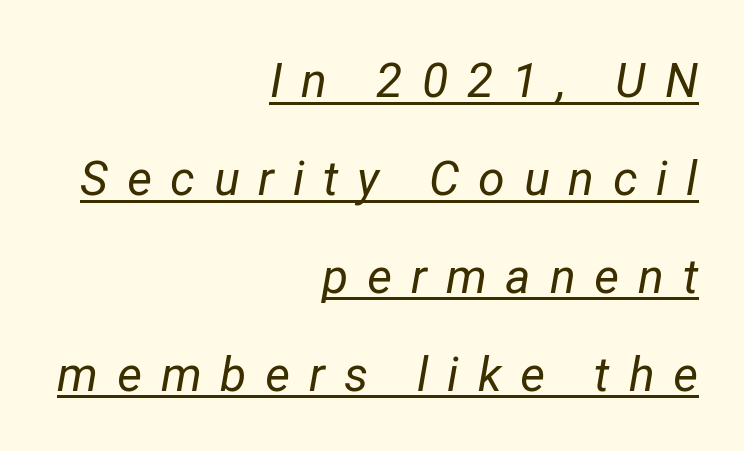
Q: Is the text bold? A: No.
Q: Is the text italic (slanted)? A: Yes, it leans right by about 12 degrees.
Q: Is the text underlined? A: Yes.
Q: How is the paragraph aligned? A: Right-aligned.
Q: Is the spacing between letters normal or unusually wide? A: Unusually wide.
Q: Is the spacing between lines tight, normal or loose? A: Loose.
Q: Width (condensed, normal, or wide)? A: Normal.
Q: Stroke contrast? A: Low.
Q: x-height? A: Medium.
Q: Monospaced? A: No.
